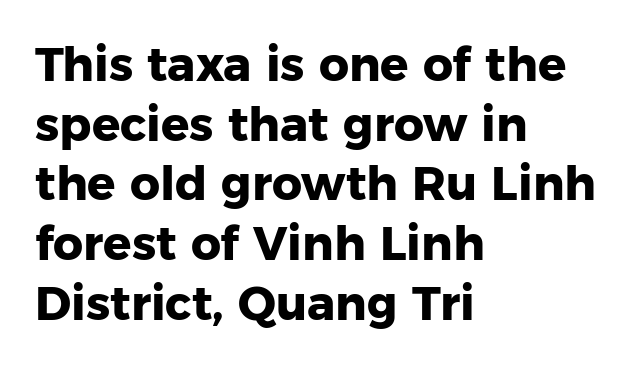
{"serif": "no", "italic": "no", "bold": "yes", "weight": "heavy", "width": "normal", "stroke_contrast": "low", "x_height": "medium", "monospaced": "no", "underline": "no", "align": "left", "line_spacing": "normal", "line_spacing_ratio": 1.27, "letter_spacing": "normal", "letter_spacing_em": 0.0, "glyph_px": 47}
